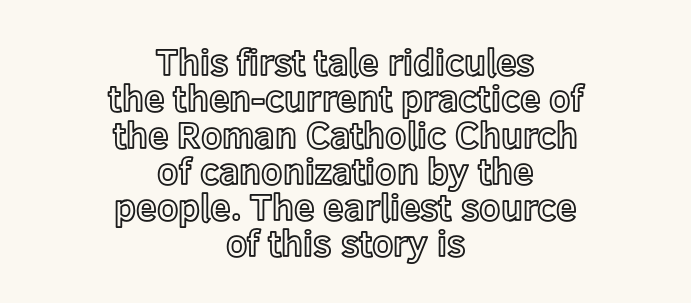
The image shows 37 px text type, upright; set centered, tight line spacing (0.98x), normal letter spacing, not underlined; a medium x-height.
